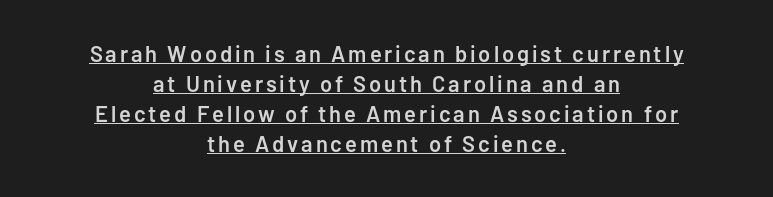
{"italic": "no", "bold": "semi", "underline": "yes", "align": "center", "line_spacing": "normal", "line_spacing_ratio": 1.36, "glyph_px": 22}
